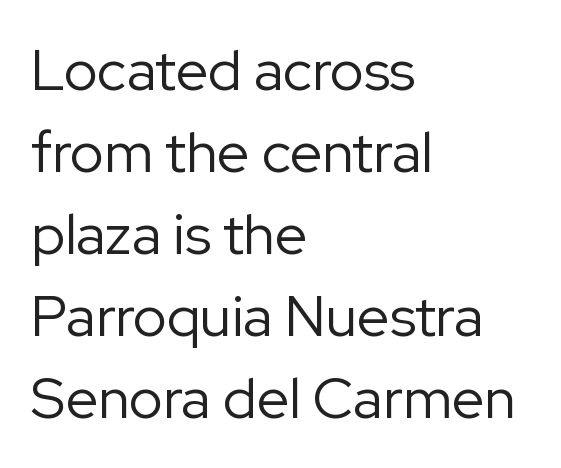
{"serif": "no", "italic": "no", "bold": "no", "weight": "regular", "width": "normal", "stroke_contrast": "low", "x_height": "medium", "monospaced": "no", "underline": "no", "align": "left", "line_spacing": "normal", "line_spacing_ratio": 1.44, "letter_spacing": "normal", "letter_spacing_em": 0.0, "glyph_px": 57}
